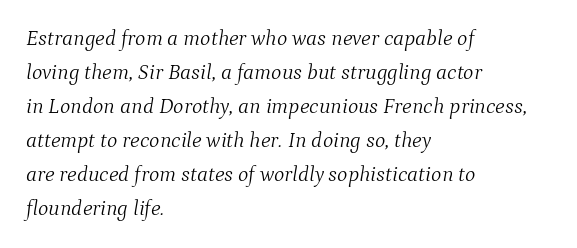
The image shows 22 px text type, italic (leaning right); set left-aligned, normal line spacing (1.55x), normal letter spacing, not underlined.
